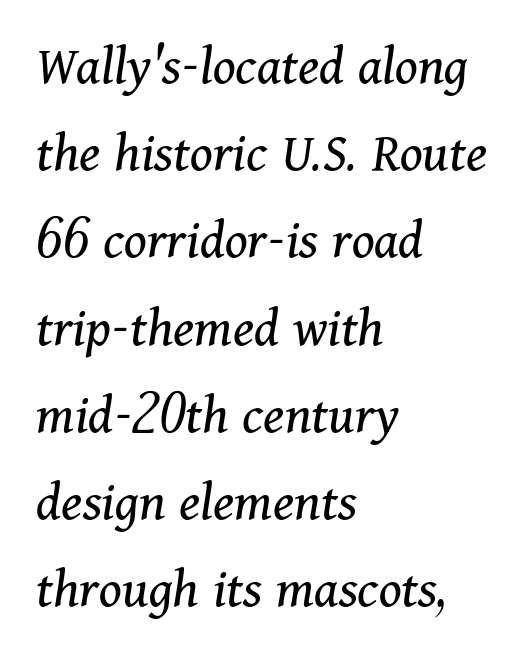
{"serif": "yes", "italic": "yes", "lean": "right", "slant_degrees": 11, "bold": "no", "weight": "regular", "width": "normal", "stroke_contrast": "medium", "x_height": "medium", "monospaced": "no", "underline": "no", "align": "left", "line_spacing": "normal", "line_spacing_ratio": 1.53, "letter_spacing": "normal", "letter_spacing_em": 0.0, "glyph_px": 57}
